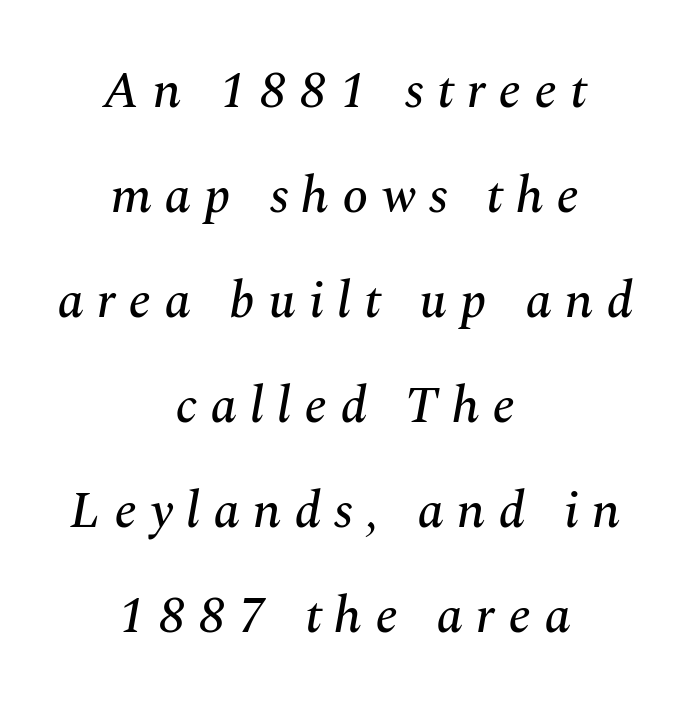
Every row of glyphs is offset so its center matches the block's center. Rows of type keep a wide berth in the vertical direction. The passage shown leans; its letterforms are oblique. Each letter keeps its own natural width here, so spacing adapts to shape.
